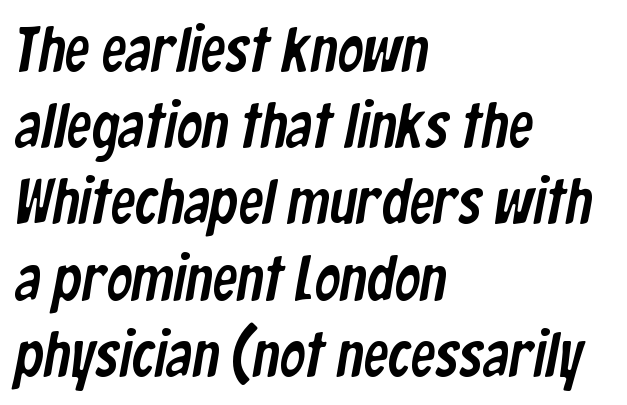
Unmarked baselines from the first word to the last. You can tell from the bare stems that sans-serif type was used. Which margin do the lines hug? The left one — the right edge is uneven. Default kerning and tracking; the words read as compact shapes. Is this a fixed-width face? No — the glyphs have proportional, varying widths.
